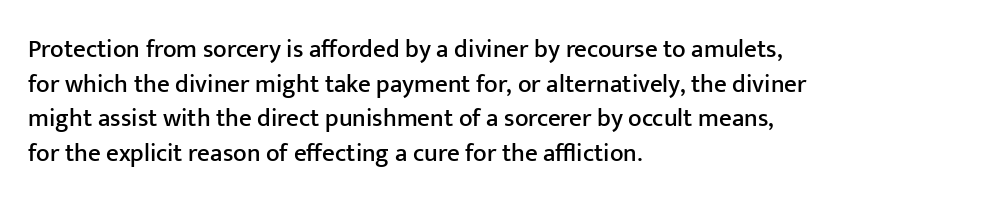
Has an underline been added? It has not. Observe the ordinary spacing: letters are neighbours, not strangers. What's the leading like? Ordinary, nothing unusual. Reading down the block, your eye returns to a fixed left position each line. Every character sits straight up, as roman type does.
